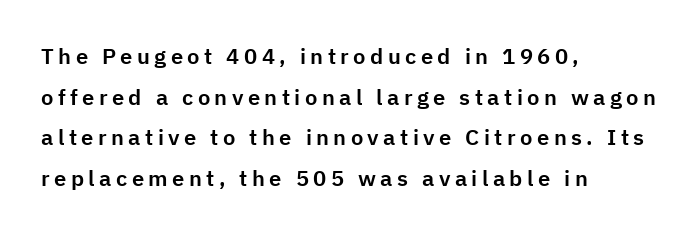
The image shows 22 px text type, upright; set left-aligned, line spacing 1.85x, unusually wide letter spacing (+0.2 em), not underlined.
